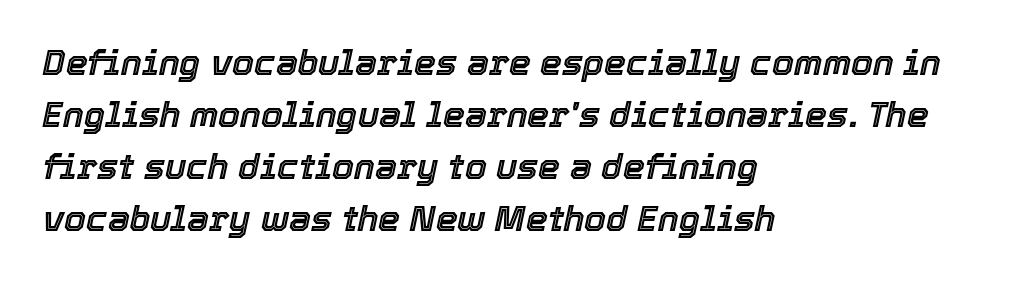
Q: Is the text italic (slanted)? A: Yes, it leans right by about 12 degrees.
Q: Is the text underlined? A: No.
Q: How is the paragraph aligned? A: Left-aligned.
Q: Is the spacing between letters normal or unusually wide? A: Normal.
Q: Is the spacing between lines tight, normal or loose? A: Normal.
Q: Width (condensed, normal, or wide)? A: Normal.
Q: x-height? A: Medium.
Q: Monospaced? A: No.
